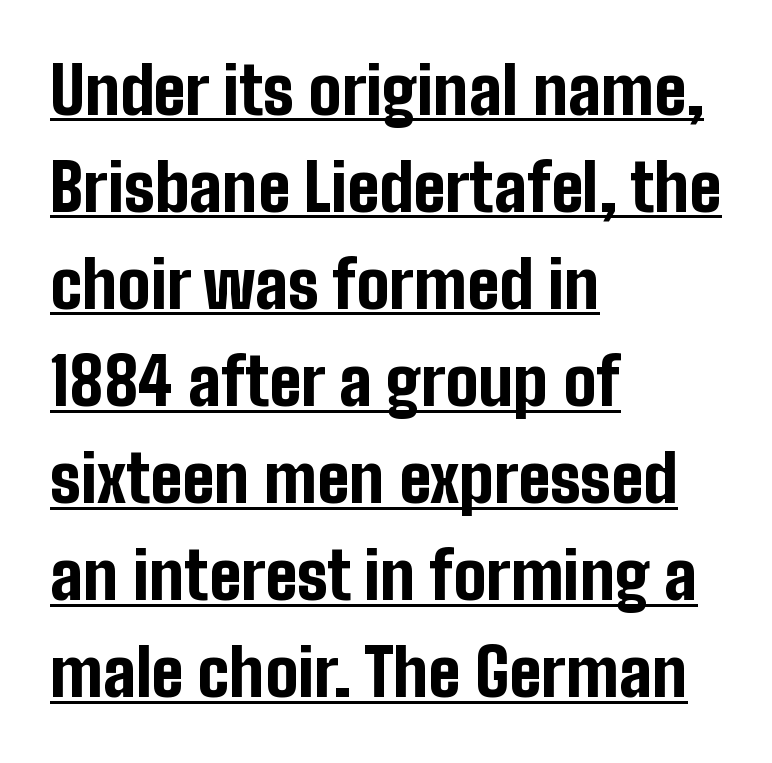
{"serif": "no", "italic": "no", "bold": "yes", "weight": "bold", "width": "condensed", "stroke_contrast": "low", "x_height": "medium", "monospaced": "no", "underline": "yes", "align": "left", "line_spacing": "normal", "line_spacing_ratio": 1.47, "letter_spacing": "normal", "letter_spacing_em": 0.0, "glyph_px": 66}
